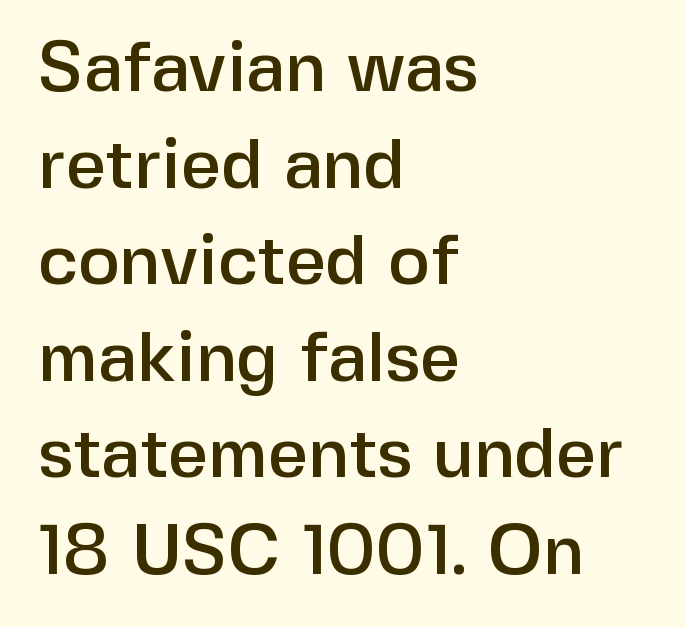
{"serif": "no", "italic": "no", "width": "normal", "stroke_contrast": "low", "x_height": "medium", "monospaced": "no", "underline": "no", "align": "left", "line_spacing": "normal", "line_spacing_ratio": 1.38, "letter_spacing": "normal", "letter_spacing_em": 0.0, "glyph_px": 70}
